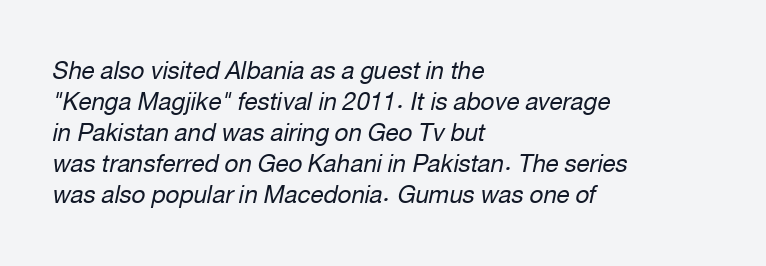
{"italic": "yes", "lean": "right", "slant_degrees": 12, "bold": "no", "underline": "no", "align": "left", "line_spacing": "normal", "line_spacing_ratio": 1.29, "letter_spacing": "normal", "letter_spacing_em": 0.0, "glyph_px": 24}
